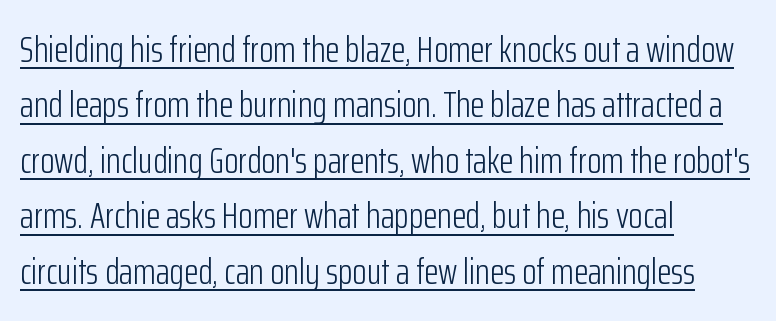
The lettering stays uniformly vertical, giving the passage a roman look. Typeset ragged right — the left edge is the straight one. On a weight scale, this lands at 450 or below. Do the characters align in a grid? No, the font is proportional. Look at the tracking — it's just the regular setting, nothing added. Line spacing here is normal.
